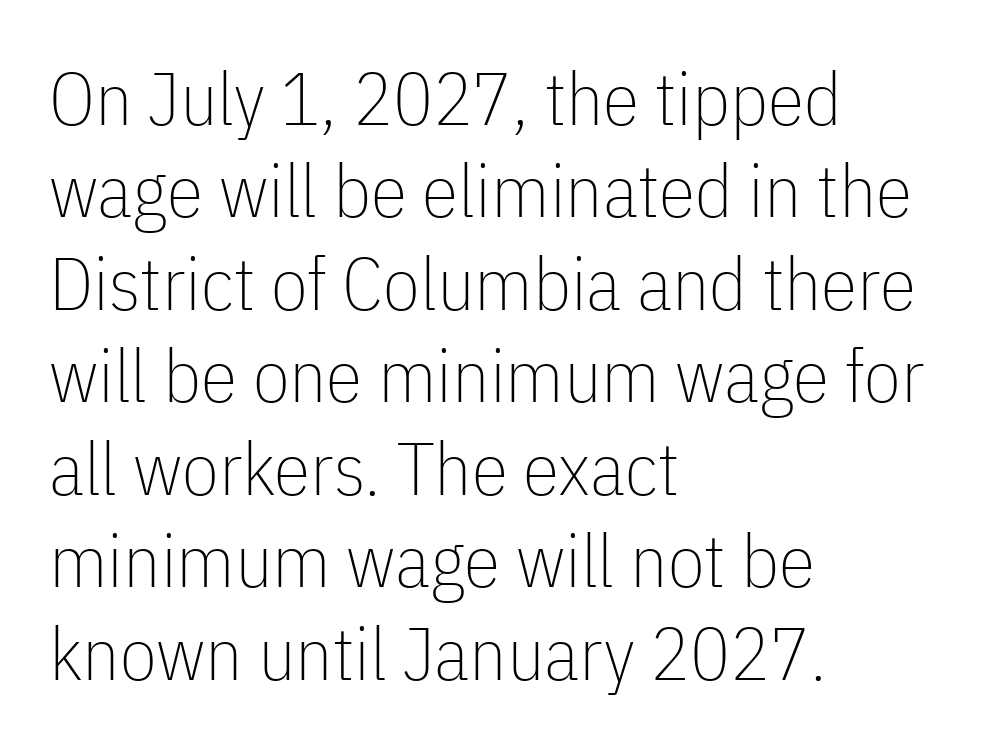
{"serif": "no", "italic": "no", "bold": "no", "weight": "thin", "width": "condensed", "stroke_contrast": "low", "x_height": "medium", "monospaced": "no", "underline": "no", "align": "left", "line_spacing": "normal", "line_spacing_ratio": 1.25, "letter_spacing": "normal", "letter_spacing_em": 0.0, "glyph_px": 74}
